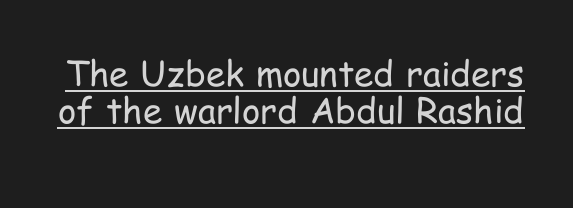
{"serif": "no", "italic": "no", "bold": "no", "weight": "regular", "width": "condensed", "stroke_contrast": "low", "x_height": "medium", "monospaced": "no", "underline": "yes", "line_spacing": "tight", "line_spacing_ratio": 1.05, "letter_spacing": "normal", "letter_spacing_em": 0.0, "glyph_px": 35}
